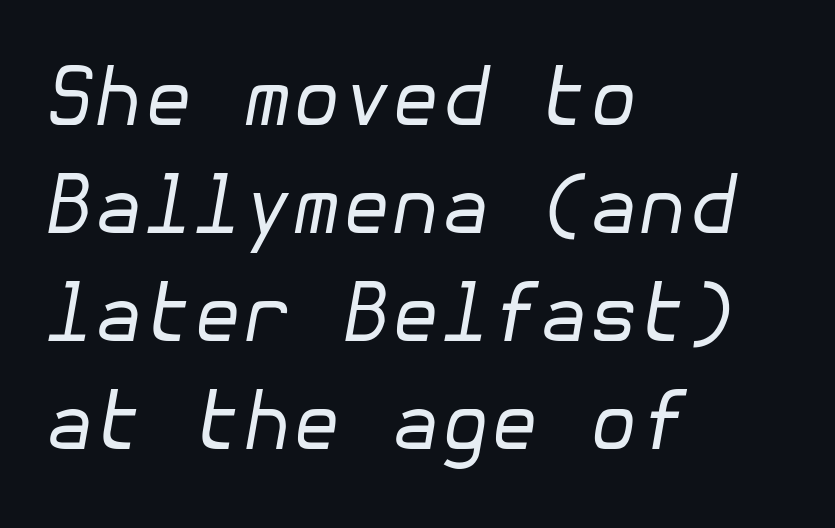
Q: Is the text bold? A: No.
Q: Is the text italic (slanted)? A: Yes, it leans right by about 10 degrees.
Q: Is the text underlined? A: No.
Q: How is the paragraph aligned? A: Left-aligned.
Q: Is the spacing between letters normal or unusually wide? A: Normal.
Q: Is the spacing between lines tight, normal or loose? A: Normal.
Q: Width (condensed, normal, or wide)? A: Normal.
Q: Stroke contrast? A: Low.
Q: x-height? A: Medium.
